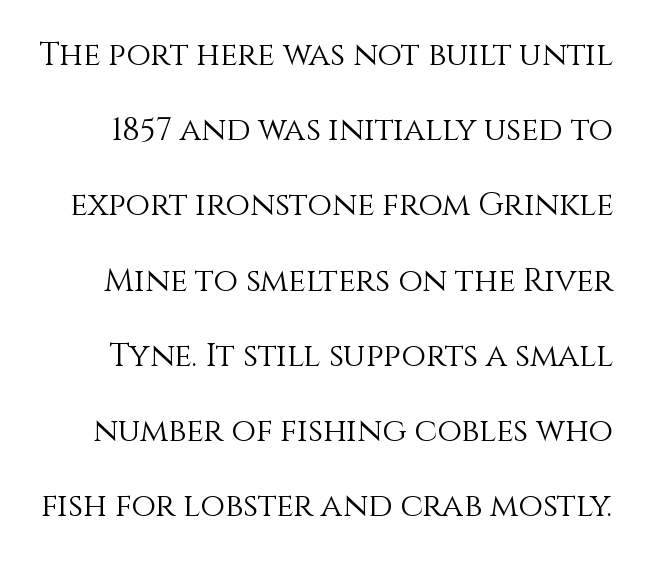
{"italic": "no", "bold": "no", "weight": "light", "width": "normal", "x_height": "large", "monospaced": "no", "underline": "no", "line_spacing": "loose", "line_spacing_ratio": 2.35, "letter_spacing": "normal", "letter_spacing_em": 0.0, "glyph_px": 32}
